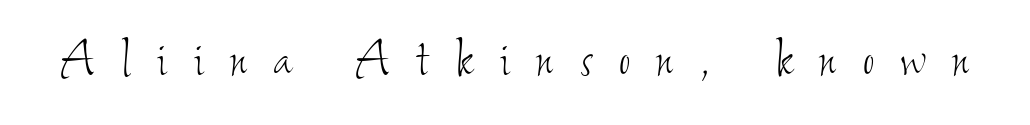
Q: Is the text bold? A: No.
Q: Is the text underlined? A: No.
Q: Is the spacing between letters normal or unusually wide? A: Unusually wide.
Q: Width (condensed, normal, or wide)? A: Condensed.
Q: Stroke contrast? A: Low.
Q: x-height? A: Small.
Q: Monospaced? A: No.
